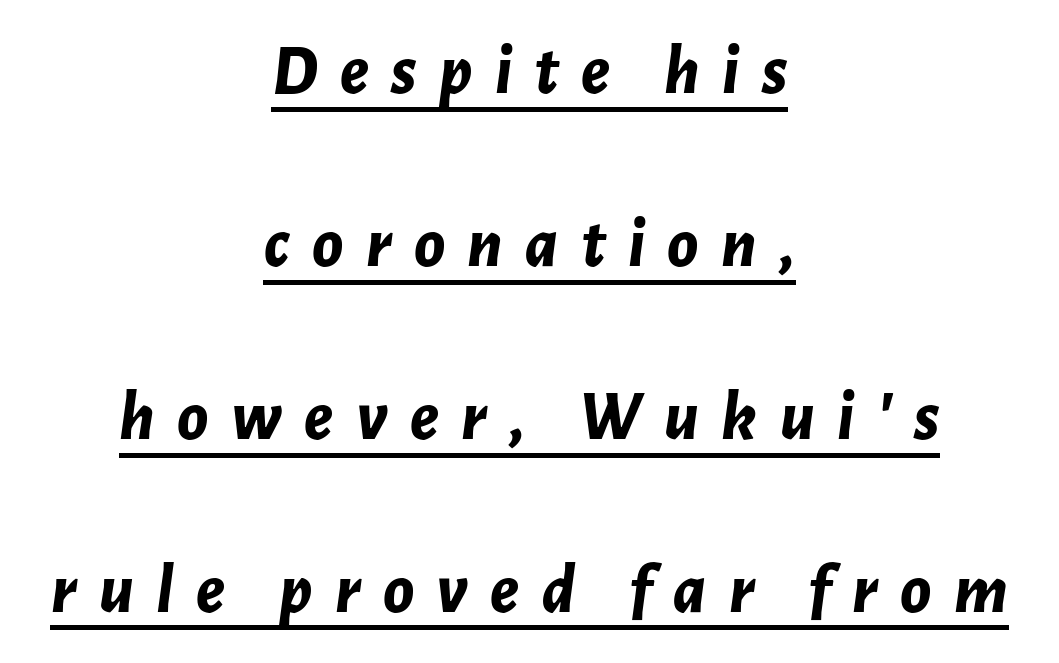
Q: Is the text bold? A: Yes.
Q: Is the text italic (slanted)? A: Yes, it leans right by about 7 degrees.
Q: Is the text underlined? A: Yes.
Q: How is the paragraph aligned? A: Centered.
Q: Is the spacing between letters normal or unusually wide? A: Unusually wide.
Q: Is the spacing between lines tight, normal or loose? A: Loose.
Q: Width (condensed, normal, or wide)? A: Normal.
Q: Stroke contrast? A: Low.
Q: x-height? A: Medium.
Q: Monospaced? A: No.
